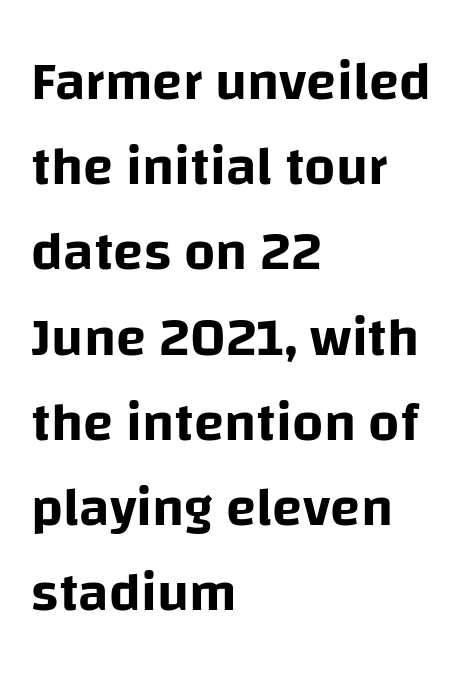
{"serif": "no", "italic": "no", "width": "normal", "stroke_contrast": "low", "x_height": "large", "monospaced": "no", "underline": "no", "align": "left", "line_spacing": "normal", "line_spacing_ratio": 1.55, "letter_spacing": "normal", "letter_spacing_em": 0.0, "glyph_px": 55}
